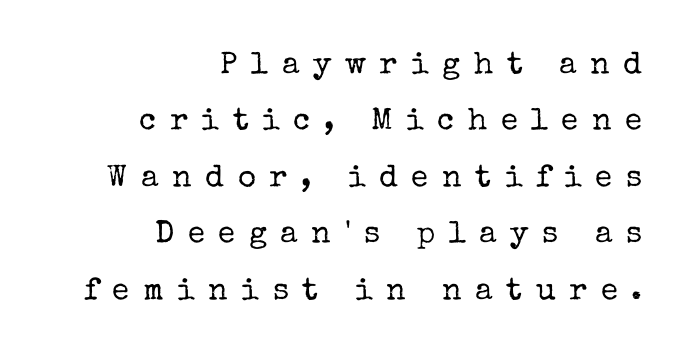
Q: Is the text bold? A: No.
Q: Is the text italic (slanted)? A: No, it is upright.
Q: Is the typeface a serif or a sans-serif typeface? A: Serif.
Q: Is the text underlined? A: No.
Q: How is the paragraph aligned? A: Right-aligned.
Q: Is the spacing between letters normal or unusually wide? A: Unusually wide.
Q: Width (condensed, normal, or wide)? A: Normal.
Q: Stroke contrast? A: Low.
Q: x-height? A: Medium.
Q: Monospaced? A: No.
